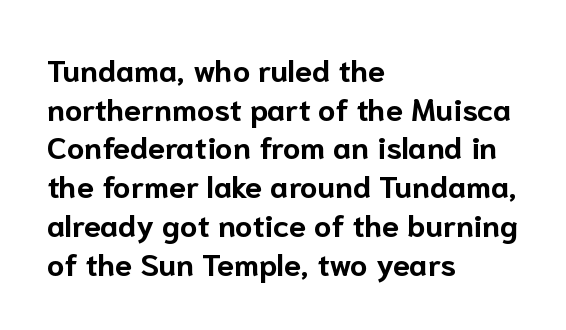
Q: Is the text bold? A: Yes.
Q: Is the text italic (slanted)? A: No, it is upright.
Q: Is the typeface a serif or a sans-serif typeface? A: Sans-serif.
Q: Is the text underlined? A: No.
Q: How is the paragraph aligned? A: Left-aligned.
Q: Is the spacing between letters normal or unusually wide? A: Normal.
Q: Is the spacing between lines tight, normal or loose? A: Normal.
Q: Width (condensed, normal, or wide)? A: Normal.
Q: Stroke contrast? A: Low.
Q: x-height? A: Medium.
Q: Monospaced? A: No.
